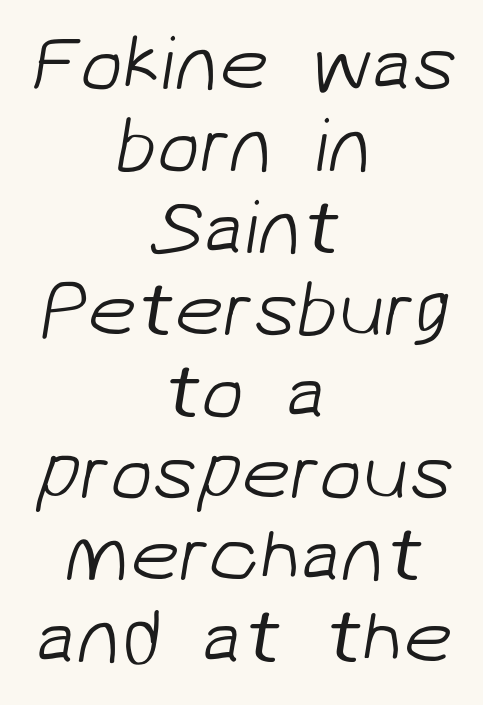
{"serif": "no", "bold": "no", "weight": "light", "width": "normal", "stroke_contrast": "low", "x_height": "medium", "monospaced": "no", "underline": "no", "align": "center", "line_spacing": "tight", "line_spacing_ratio": 1.05, "letter_spacing": "normal", "letter_spacing_em": 0.0, "glyph_px": 78}
